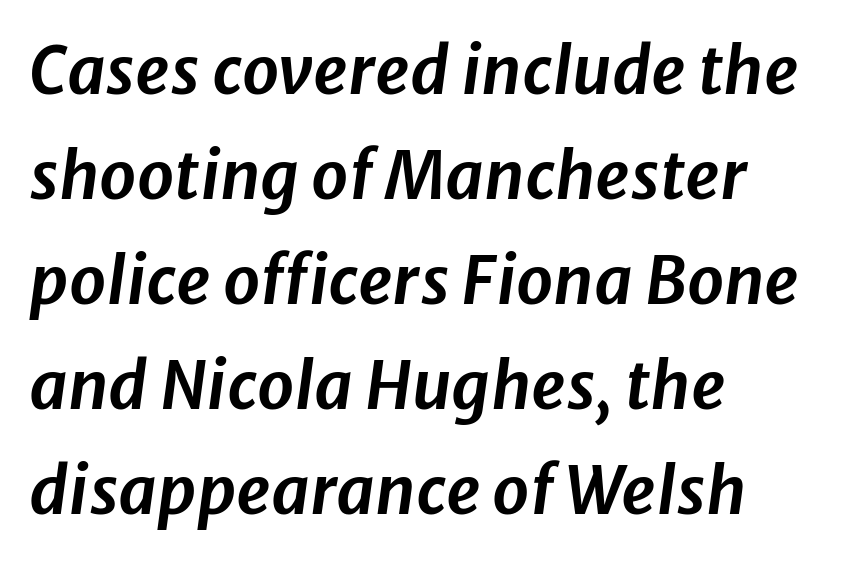
{"italic": "yes", "lean": "right", "slant_degrees": 8, "width": "normal", "stroke_contrast": "low", "x_height": "medium", "monospaced": "no", "underline": "no", "align": "left", "line_spacing": "normal", "line_spacing_ratio": 1.59, "letter_spacing": "normal", "letter_spacing_em": 0.0, "glyph_px": 66}
